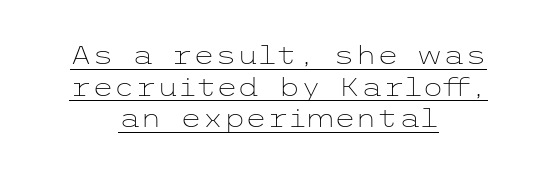
The image shows 25 px text type, upright; set centered, normal line spacing (1.27x), normal letter spacing, underlined.
